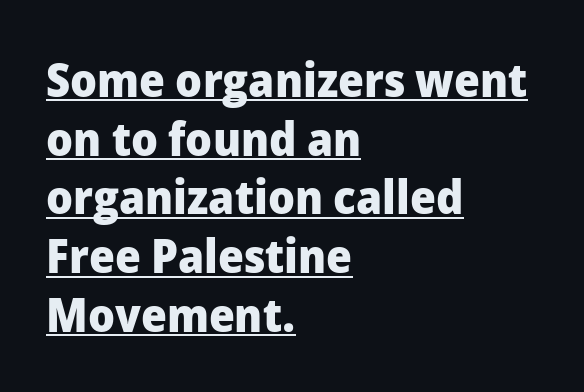
Q: Is the text bold? A: Yes.
Q: Is the text italic (slanted)? A: No, it is upright.
Q: Is the typeface a serif or a sans-serif typeface? A: Sans-serif.
Q: Is the text underlined? A: Yes.
Q: How is the paragraph aligned? A: Left-aligned.
Q: Is the spacing between letters normal or unusually wide? A: Normal.
Q: Is the spacing between lines tight, normal or loose? A: Normal.
Q: Width (condensed, normal, or wide)? A: Normal.
Q: Stroke contrast? A: Low.
Q: x-height? A: Medium.
Q: Monospaced? A: No.
